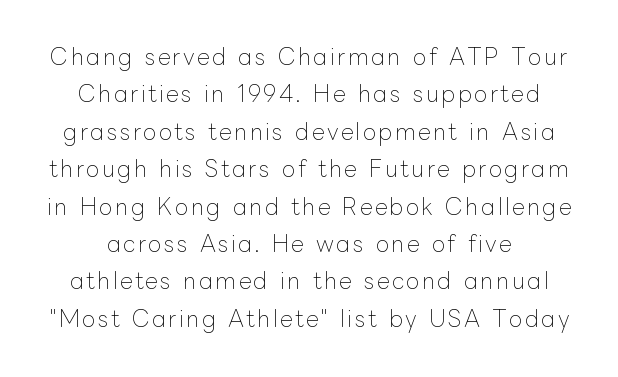
The image shows 22 px text type, upright; set normal line spacing (1.7x), not underlined.
